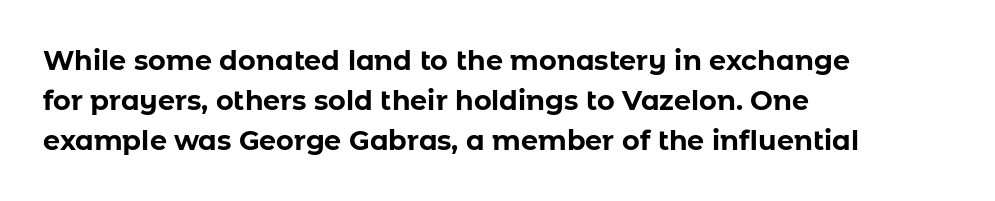
{"italic": "no", "bold": "yes", "underline": "no", "align": "left", "line_spacing": "normal", "line_spacing_ratio": 1.49, "letter_spacing": "normal", "letter_spacing_em": 0.0, "glyph_px": 27}
